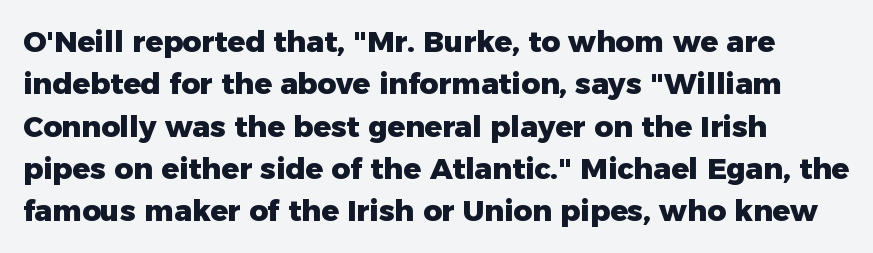
{"serif": "no", "italic": "no", "bold": "yes", "weight": "heavy", "width": "normal", "stroke_contrast": "low", "x_height": "medium", "monospaced": "no", "underline": "no", "align": "left", "line_spacing": "normal", "line_spacing_ratio": 1.46, "letter_spacing": "normal", "letter_spacing_em": 0.0, "glyph_px": 29}
